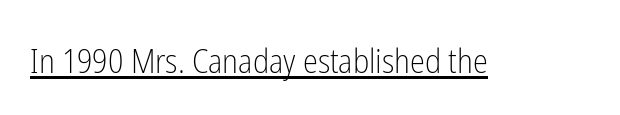
This sample uses an upright cut, with every glyph sitting square on the baseline. A quiet, ordinary-to-light weight characterises the typeface. These characters rest on top of a visible drawn line. The letters advance in unequal steps, a hallmark of proportional type. In terms of letterform style, serifs are entirely absent. Does extra space separate the letters? No, they use regular spacing.
